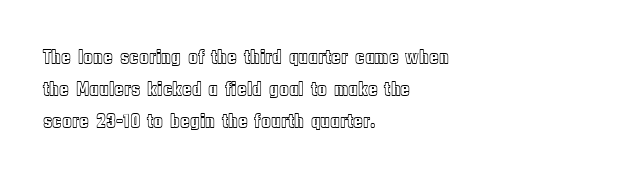
Q: Is the text italic (slanted)? A: No, it is upright.
Q: Is the text underlined? A: No.
Q: How is the paragraph aligned? A: Left-aligned.
Q: Is the spacing between letters normal or unusually wide? A: Normal.
Q: Is the spacing between lines tight, normal or loose? A: Normal.
